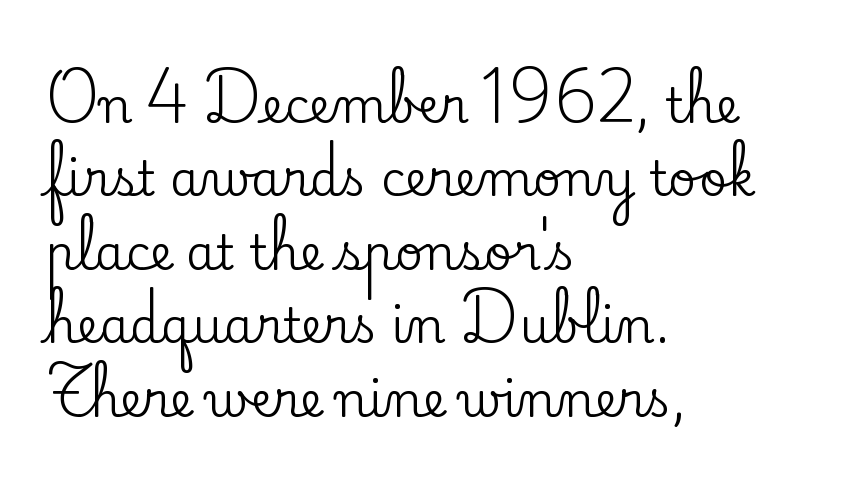
{"serif": "yes", "italic": "no", "width": "normal", "stroke_contrast": "low", "x_height": "small", "monospaced": "no", "underline": "no", "align": "left", "line_spacing": "normal", "line_spacing_ratio": 1.53, "letter_spacing": "normal", "letter_spacing_em": 0.0, "glyph_px": 48}
